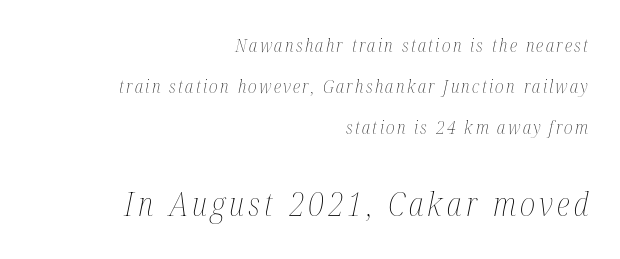
Q: Is the text bold? A: No.
Q: Is the text italic (slanted)? A: Yes, it leans right by about 12 degrees.
Q: Is the text underlined? A: No.
Q: How is the paragraph aligned? A: Right-aligned.
Q: Is the spacing between lines tight, normal or loose? A: Loose.
Q: Which block of text is set in a larger size, the first (top) or the second (bottom)? A: The second (bottom) one.
Q: Width (condensed, normal, or wide)? A: Condensed.
Q: Stroke contrast? A: Medium.
Q: x-height? A: Medium.
Q: Monospaced? A: No.
